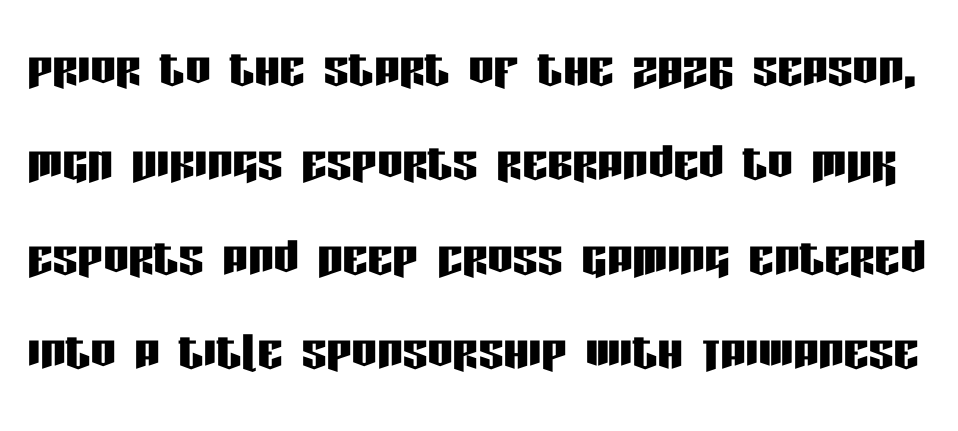
Short note: letters normally spaced. You can tell it's not italic because the verticals are truly vertical. Interline gaps are of average width in this sample. Any mark beneath the type? The region is blank. Letterform terminals end flat and unadorned throughout the passage. You could not count columns in this text — the font is proportionally spaced.
